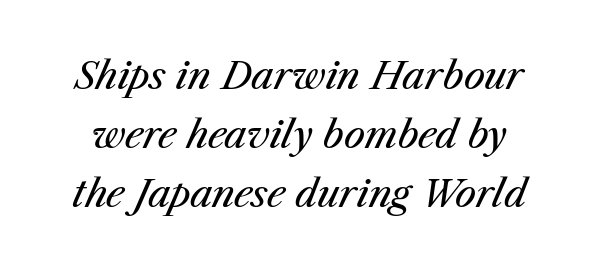
{"italic": "yes", "lean": "right", "slant_degrees": 23, "bold": "no", "weight": "regular", "width": "normal", "stroke_contrast": "medium", "x_height": "medium", "monospaced": "no", "underline": "no", "line_spacing": "normal", "line_spacing_ratio": 1.55, "letter_spacing": "normal", "letter_spacing_em": 0.0, "glyph_px": 38}
